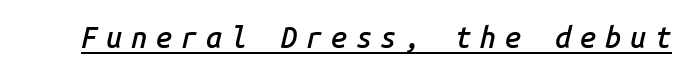
The image shows 29 px semibold type, italic (leaning right), monospaced; set unusually wide letter spacing (+0.3 em), underlined; low stroke contrast and a medium x-height.
